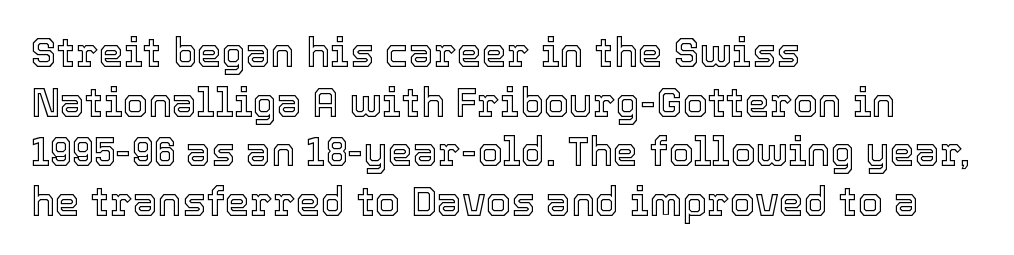
The image shows 40 px text type, upright; set left-aligned, line spacing 1.24x, normal letter spacing, not underlined; a medium x-height.
